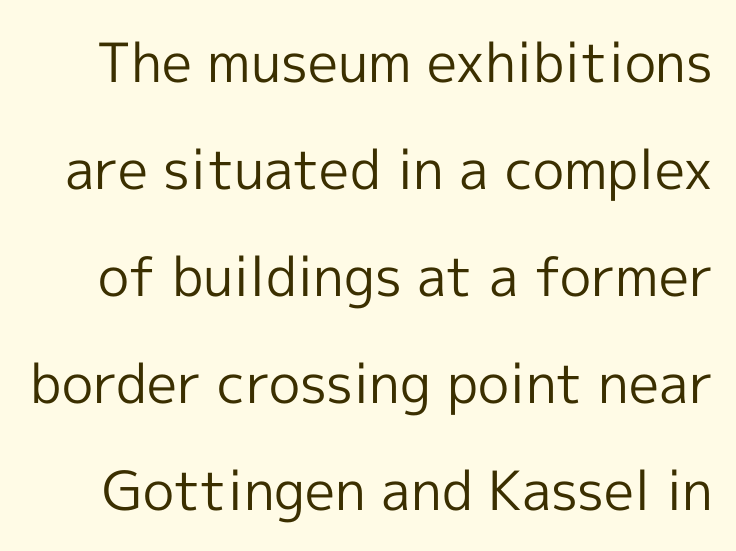
It's the straight-up-and-down kind of type. Underlining? Definitely not there. The rendering uses natural spacing where letterforms have individual widths. Spacing between characters is what you'd get straight out of the box.
